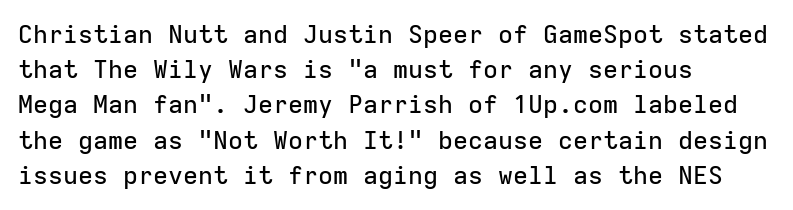
Q: Is the text italic (slanted)? A: No, it is upright.
Q: Is the text underlined? A: No.
Q: How is the paragraph aligned? A: Left-aligned.
Q: Is the spacing between letters normal or unusually wide? A: Normal.
Q: Is the spacing between lines tight, normal or loose? A: Normal.
